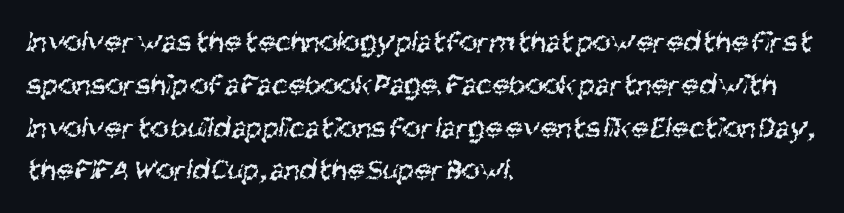
Q: Is the text bold? A: No.
Q: Is the typeface a serif or a sans-serif typeface? A: Sans-serif.
Q: Is the text underlined? A: No.
Q: How is the paragraph aligned? A: Left-aligned.
Q: Is the spacing between letters normal or unusually wide? A: Normal.
Q: Is the spacing between lines tight, normal or loose? A: Normal.
Q: Width (condensed, normal, or wide)? A: Condensed.
Q: Stroke contrast? A: Medium.
Q: x-height? A: Large.
Q: Monospaced? A: No.
